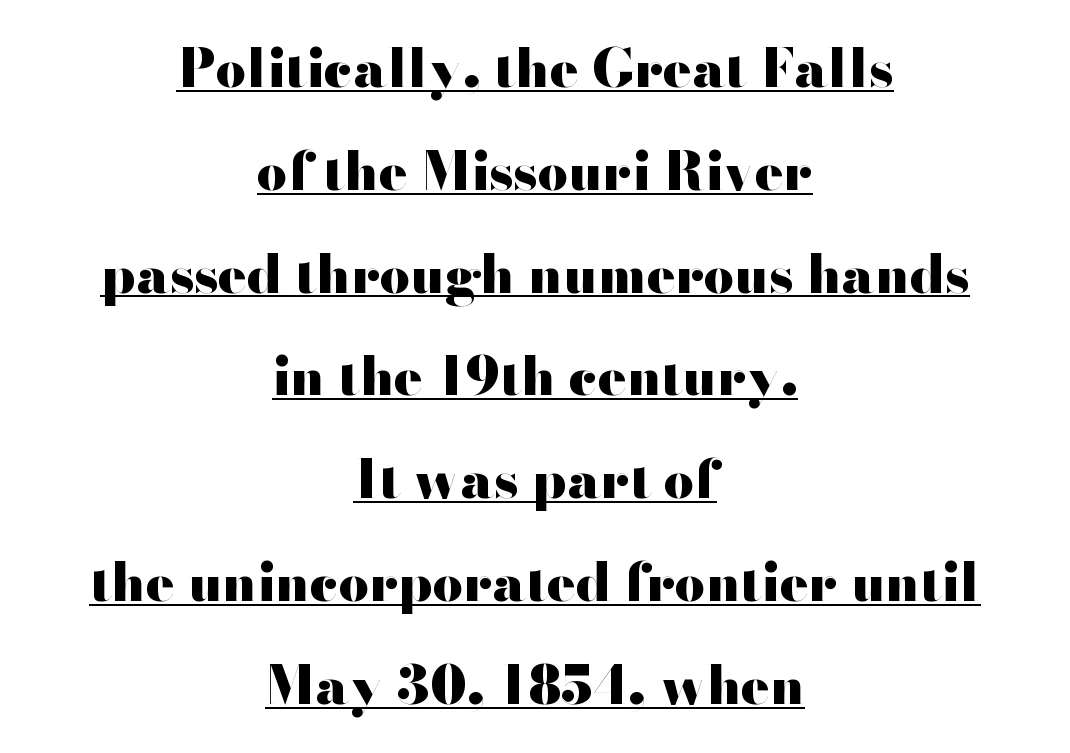
{"serif": "no", "italic": "no", "bold": "yes", "weight": "heavy", "width": "wide", "stroke_contrast": "high", "x_height": "small", "monospaced": "no", "underline": "yes", "align": "center", "line_spacing": "loose", "line_spacing_ratio": 1.94, "letter_spacing": "normal", "letter_spacing_em": 0.0, "glyph_px": 53}
